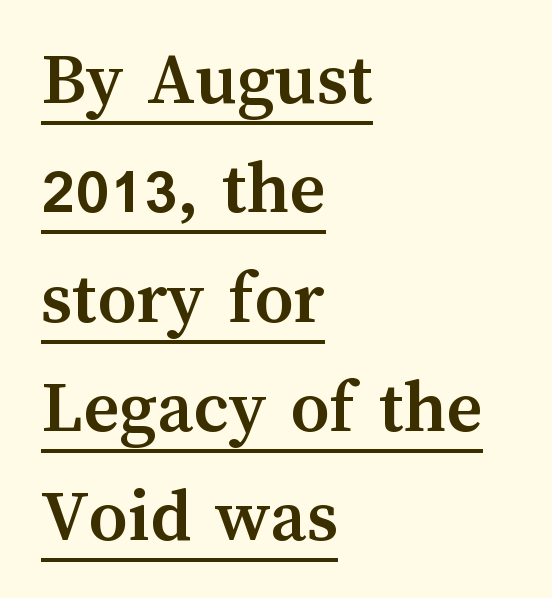
Q: Is the text bold? A: Yes.
Q: Is the text italic (slanted)? A: No, it is upright.
Q: Is the text underlined? A: Yes.
Q: How is the paragraph aligned? A: Left-aligned.
Q: Is the spacing between letters normal or unusually wide? A: Normal.
Q: Is the spacing between lines tight, normal or loose? A: Normal.
Q: Width (condensed, normal, or wide)? A: Normal.
Q: Stroke contrast? A: Medium.
Q: x-height? A: Medium.
Q: Monospaced? A: No.
